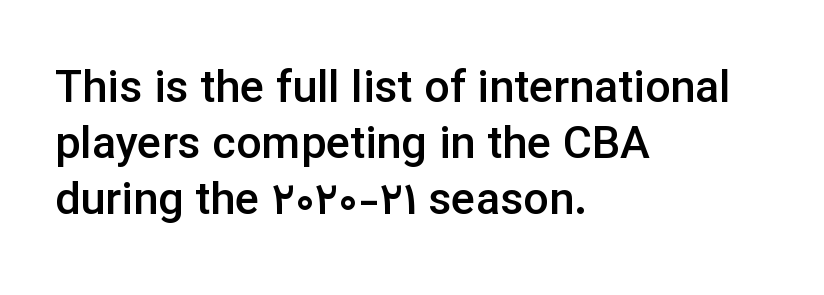
The image shows 45 px semibold sans-serif type, upright; set left-aligned, normal line spacing (1.25x), normal letter spacing, not underlined; low stroke contrast and a medium x-height.
